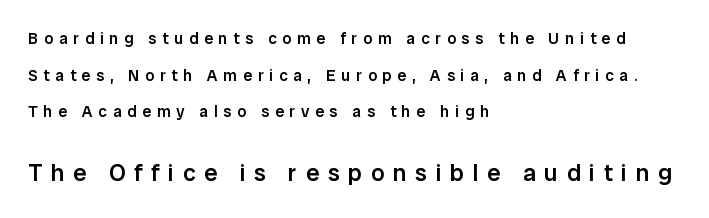
Q: Is the text bold? A: Semi-bold.
Q: Is the text italic (slanted)? A: No, it is upright.
Q: Is the text underlined? A: No.
Q: How is the paragraph aligned? A: Left-aligned.
Q: Is the spacing between letters normal or unusually wide? A: Unusually wide.
Q: Is the spacing between lines tight, normal or loose? A: Loose.
Q: Which block of text is set in a larger size, the first (top) or the second (bottom)? A: The second (bottom) one.
